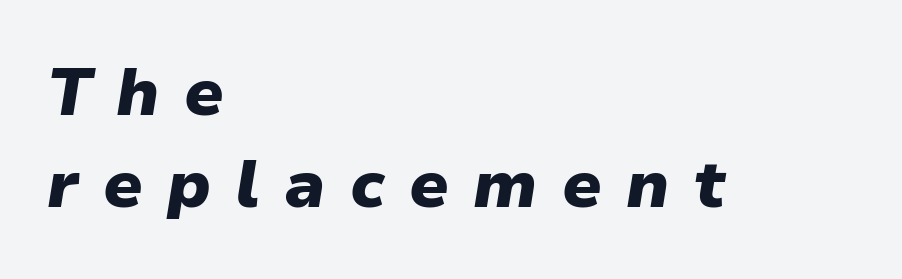
{"italic": "yes", "lean": "right", "slant_degrees": 9, "bold": "yes", "weight": "heavy", "width": "normal", "stroke_contrast": "low", "x_height": "medium", "monospaced": "no", "underline": "no", "align": "left", "line_spacing": "normal", "line_spacing_ratio": 1.38, "letter_spacing": "wide", "letter_spacing_em": 0.36, "glyph_px": 67}
